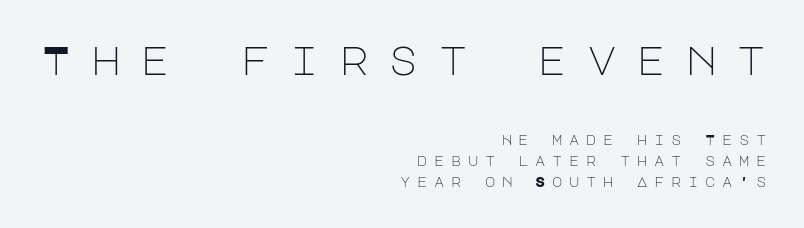
Plain, unruled lines of type. Counters stay open thanks to moderate or lighter strokes. The rendering shows plain stroke endings on the letterforms — a sans-serif design. Glyph-to-glyph distance is far greater than everyday printed text.
